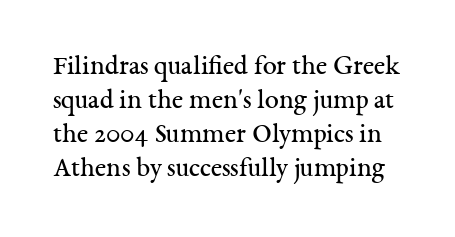
Q: Is the text bold? A: No.
Q: Is the text italic (slanted)? A: No, it is upright.
Q: Is the typeface a serif or a sans-serif typeface? A: Serif.
Q: Is the text underlined? A: No.
Q: Is the spacing between letters normal or unusually wide? A: Normal.
Q: Width (condensed, normal, or wide)? A: Normal.
Q: Stroke contrast? A: Medium.
Q: x-height? A: Medium.
Q: Monospaced? A: No.
